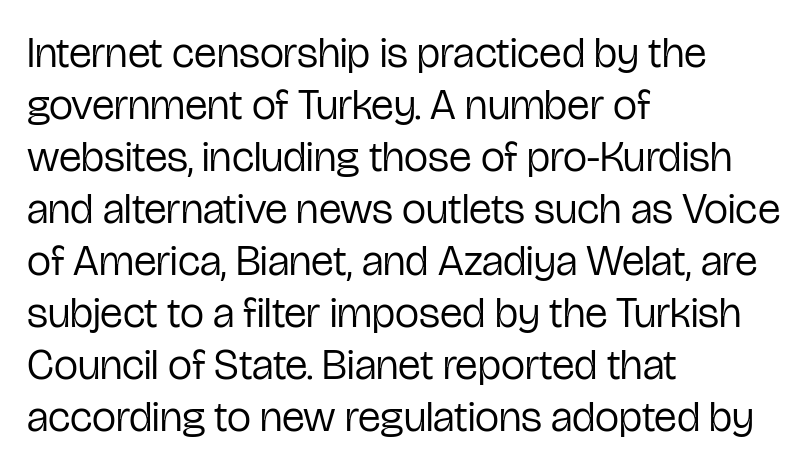
The image shows 43 px regular-weight, condensed sans-serif type, upright; set left-aligned, line spacing 1.21x, normal letter spacing, not underlined; low stroke contrast and a medium x-height.
